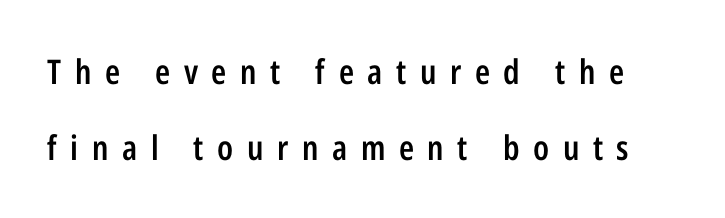
Q: Is the text bold? A: Semi-bold.
Q: Is the text italic (slanted)? A: No, it is upright.
Q: Is the typeface a serif or a sans-serif typeface? A: Sans-serif.
Q: Is the text underlined? A: No.
Q: Is the spacing between letters normal or unusually wide? A: Unusually wide.
Q: Is the spacing between lines tight, normal or loose? A: Loose.
Q: Width (condensed, normal, or wide)? A: Condensed.
Q: Stroke contrast? A: Low.
Q: x-height? A: Medium.
Q: Monospaced? A: No.
